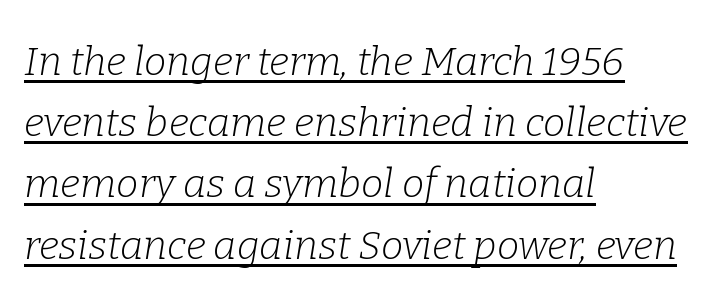
The image shows 40 px light serif type, italic (leaning right); set left-aligned, normal line spacing (1.53x), normal letter spacing, underlined; low stroke contrast and a medium x-height.
